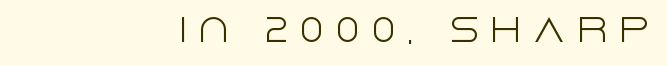
Q: Is the text bold? A: No.
Q: Is the text italic (slanted)? A: No, it is upright.
Q: Is the typeface a serif or a sans-serif typeface? A: Sans-serif.
Q: Is the text underlined? A: No.
Q: How is the paragraph aligned? A: Right-aligned.
Q: Is the spacing between letters normal or unusually wide? A: Unusually wide.
Q: Width (condensed, normal, or wide)? A: Normal.
Q: x-height? A: Large.
Q: Monospaced? A: No.
